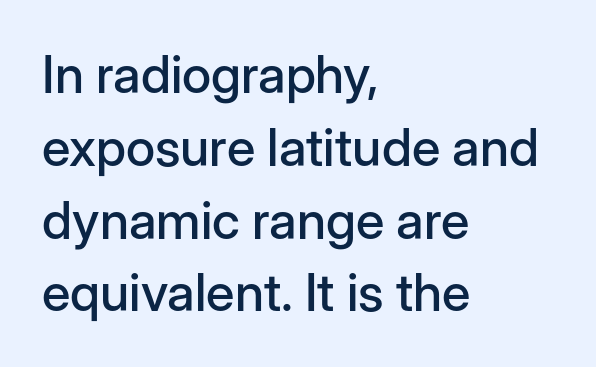
Q: Is the text italic (slanted)? A: No, it is upright.
Q: Is the typeface a serif or a sans-serif typeface? A: Sans-serif.
Q: Is the text underlined? A: No.
Q: How is the paragraph aligned? A: Left-aligned.
Q: Is the spacing between letters normal or unusually wide? A: Normal.
Q: Is the spacing between lines tight, normal or loose? A: Normal.
Q: Width (condensed, normal, or wide)? A: Normal.
Q: Stroke contrast? A: Low.
Q: x-height? A: Medium.
Q: Monospaced? A: No.
